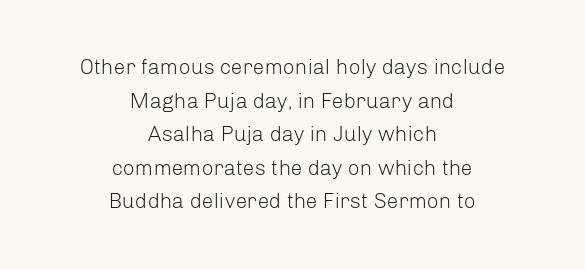
Style check: upright. These glyphs show unthickened strokes, regular width or finer. If you measured baseline to baseline, you'd find a middling distance. Nobody drew a line under any word here. A centered setting, common on invitations and titles, is used for this passage.
